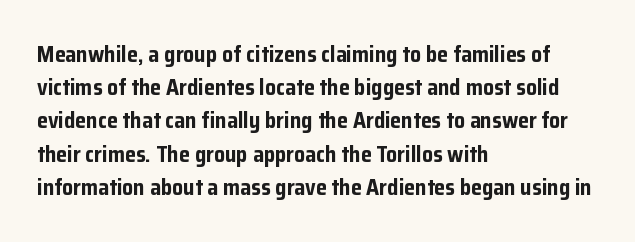
Q: Is the text bold? A: Yes.
Q: Is the text italic (slanted)? A: No, it is upright.
Q: Is the text underlined? A: No.
Q: How is the paragraph aligned? A: Left-aligned.
Q: Is the spacing between letters normal or unusually wide? A: Normal.
Q: Is the spacing between lines tight, normal or loose? A: Normal.
